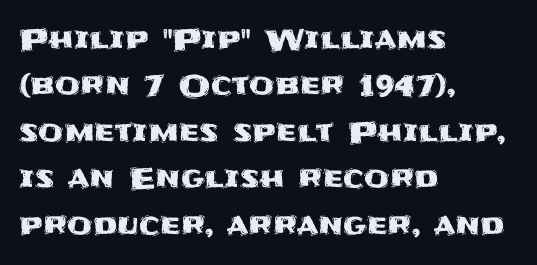
The image shows 29 px sans-serif type, upright; set left-aligned, normal line spacing (1.6x), normal letter spacing, not underlined; medium stroke contrast and a large x-height.
